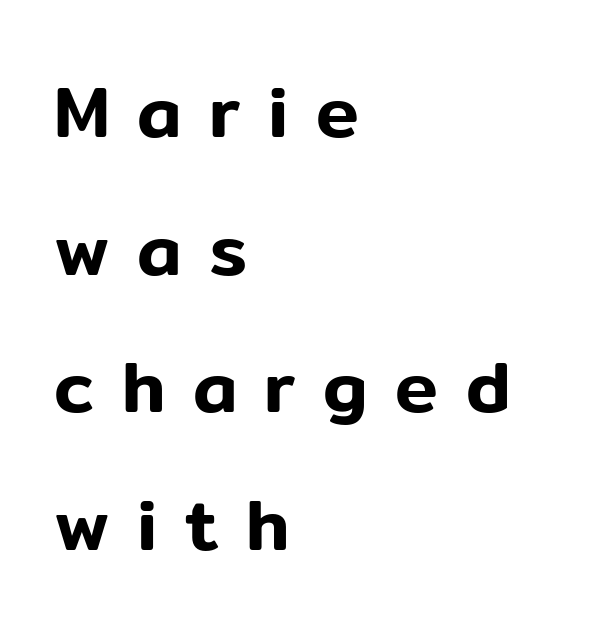
Q: Is the text italic (slanted)? A: No, it is upright.
Q: Is the typeface a serif or a sans-serif typeface? A: Sans-serif.
Q: Is the text underlined? A: No.
Q: How is the paragraph aligned? A: Left-aligned.
Q: Is the spacing between letters normal or unusually wide? A: Unusually wide.
Q: Is the spacing between lines tight, normal or loose? A: Loose.
Q: Width (condensed, normal, or wide)? A: Normal.
Q: Stroke contrast? A: Low.
Q: x-height? A: Medium.
Q: Monospaced? A: No.
